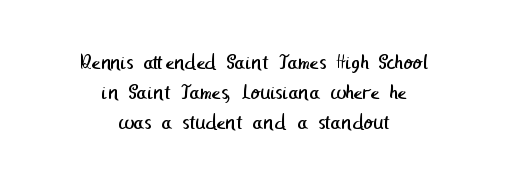
Q: Is the text bold? A: No.
Q: Is the text underlined? A: No.
Q: How is the paragraph aligned? A: Centered.
Q: Is the spacing between letters normal or unusually wide? A: Normal.
Q: Is the spacing between lines tight, normal or loose? A: Normal.
